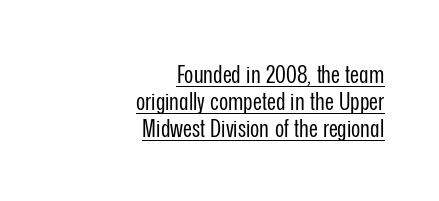
Q: Is the text bold? A: No.
Q: Is the text italic (slanted)? A: No, it is upright.
Q: Is the text underlined? A: Yes.
Q: How is the paragraph aligned? A: Right-aligned.
Q: Is the spacing between letters normal or unusually wide? A: Normal.
Q: Is the spacing between lines tight, normal or loose? A: Tight.
